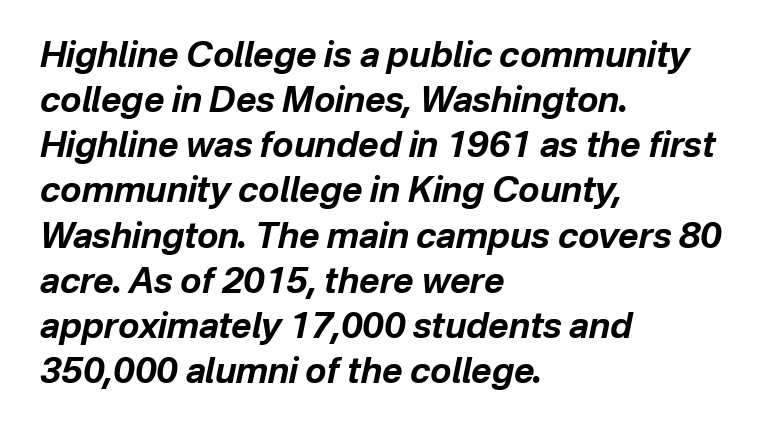
The image shows 35 px bold type, italic (leaning right); set left-aligned, normal line spacing (1.29x), normal letter spacing, not underlined; low stroke contrast and a medium x-height.
